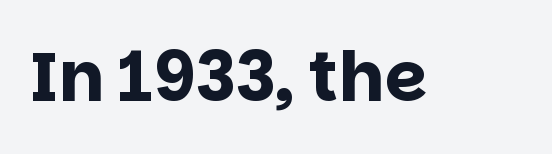
Q: Is the text bold? A: Yes.
Q: Is the text italic (slanted)? A: No, it is upright.
Q: Is the typeface a serif or a sans-serif typeface? A: Sans-serif.
Q: Is the text underlined? A: No.
Q: Is the spacing between letters normal or unusually wide? A: Normal.
Q: Width (condensed, normal, or wide)? A: Normal.
Q: Stroke contrast? A: Low.
Q: x-height? A: Large.
Q: Monospaced? A: No.
